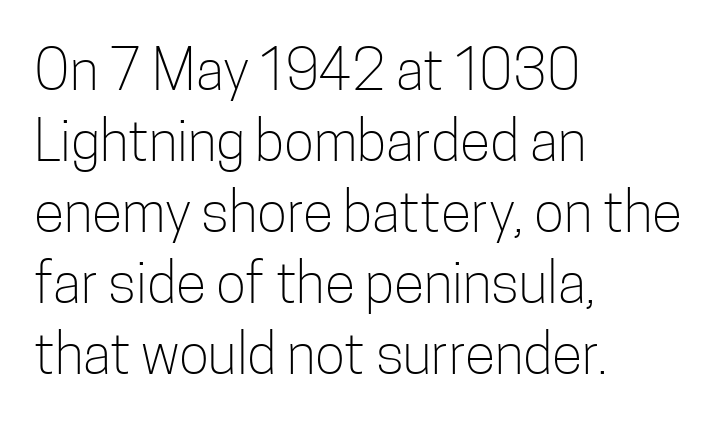
{"serif": "no", "italic": "no", "bold": "no", "weight": "light", "width": "condensed", "stroke_contrast": "low", "x_height": "medium", "monospaced": "no", "underline": "no", "align": "left", "line_spacing": "normal", "line_spacing_ratio": 1.27, "letter_spacing": "normal", "letter_spacing_em": 0.0, "glyph_px": 56}
